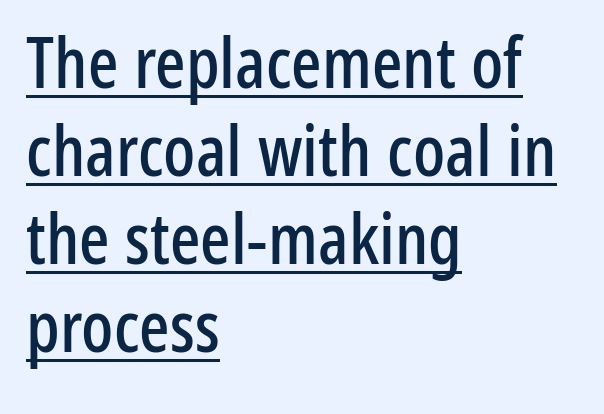
Tracking here is standard; glyphs follow each other at the usual distance. To sum up the face: it is a sans, with no serifs. Spacing verdict: proportional, widths tailored to each character. If you drew a ruler down the left edge, every line would touch it. Is there any slant? The stems are plumb.
